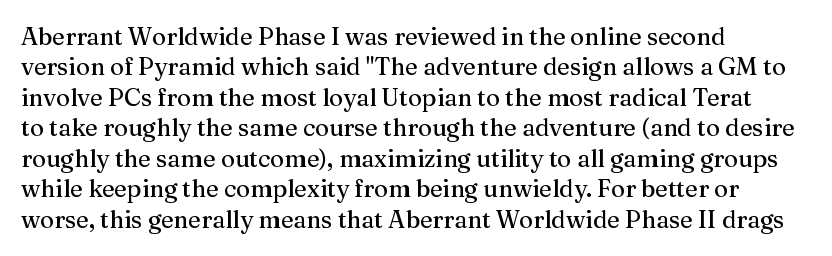
Unmarked baselines from the first word to the last. Short and long lines alike share a common starting point at left. The horizontal fit of the characters is conventional and even. Leading matches the norm, producing a regular column. In terms of posture, this sample is upright.
